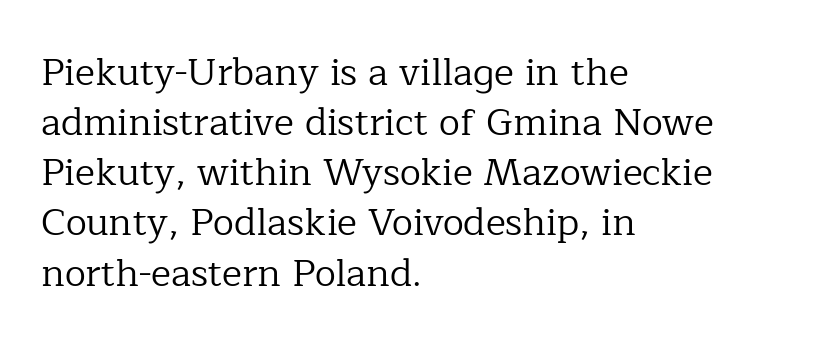
The image shows 38 px regular-weight serif type, upright; set left-aligned, normal line spacing (1.32x), normal letter spacing, not underlined; low stroke contrast and a medium x-height.
